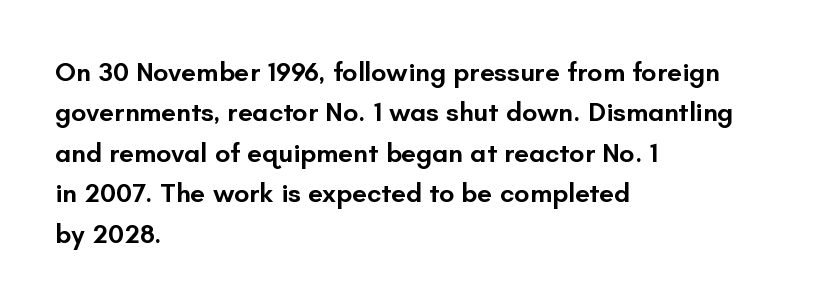
The image shows 27 px text type, upright; set left-aligned, normal line spacing (1.5x), normal letter spacing, not underlined.
